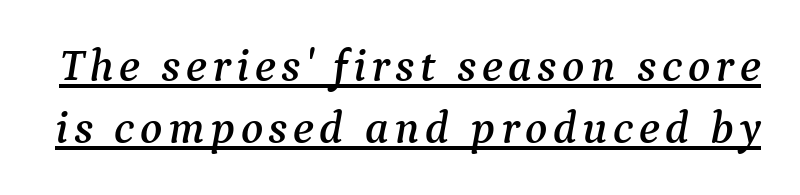
{"serif": "yes", "italic": "yes", "lean": "right", "slant_degrees": 9, "width": "normal", "stroke_contrast": "medium", "x_height": "medium", "monospaced": "no", "underline": "yes", "line_spacing": "normal", "line_spacing_ratio": 1.34, "glyph_px": 46}
